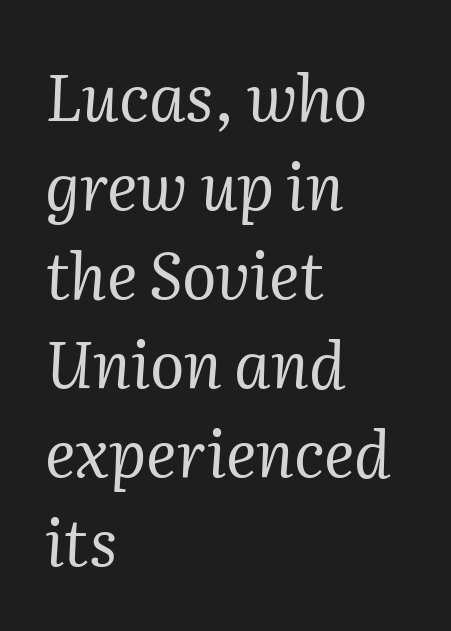
Q: Is the text bold? A: No.
Q: Is the text italic (slanted)? A: Yes, it leans right by about 2 degrees.
Q: Is the typeface a serif or a sans-serif typeface? A: Serif.
Q: Is the text underlined? A: No.
Q: How is the paragraph aligned? A: Left-aligned.
Q: Is the spacing between letters normal or unusually wide? A: Normal.
Q: Is the spacing between lines tight, normal or loose? A: Normal.
Q: Width (condensed, normal, or wide)? A: Normal.
Q: Stroke contrast? A: Medium.
Q: x-height? A: Medium.
Q: Monospaced? A: No.
